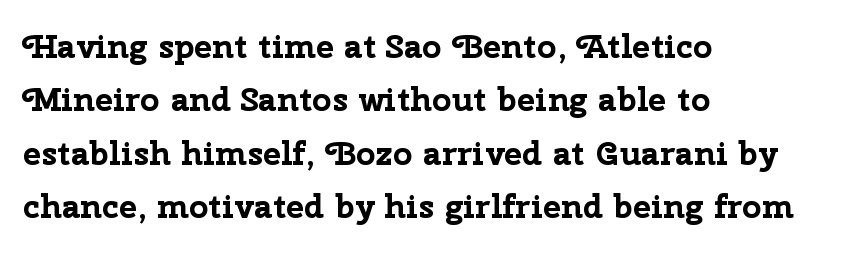
{"serif": "no", "italic": "no", "bold": "yes", "weight": "bold", "width": "normal", "stroke_contrast": "low", "x_height": "medium", "monospaced": "no", "underline": "no", "align": "left", "line_spacing": "normal", "line_spacing_ratio": 1.57, "letter_spacing": "normal", "letter_spacing_em": 0.0, "glyph_px": 34}
